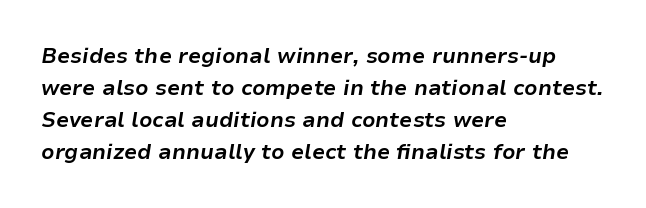
The image shows 21 px bold type, italic (leaning right); set left-aligned, normal line spacing (1.52x), normal letter spacing, not underlined.
